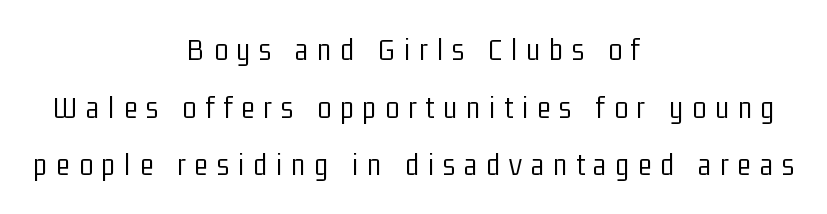
Q: Is the text bold? A: No.
Q: Is the text italic (slanted)? A: No, it is upright.
Q: Is the typeface a serif or a sans-serif typeface? A: Sans-serif.
Q: Is the text underlined? A: No.
Q: How is the paragraph aligned? A: Centered.
Q: Is the spacing between letters normal or unusually wide? A: Unusually wide.
Q: Width (condensed, normal, or wide)? A: Condensed.
Q: Stroke contrast? A: Low.
Q: x-height? A: Medium.
Q: Monospaced? A: No.
